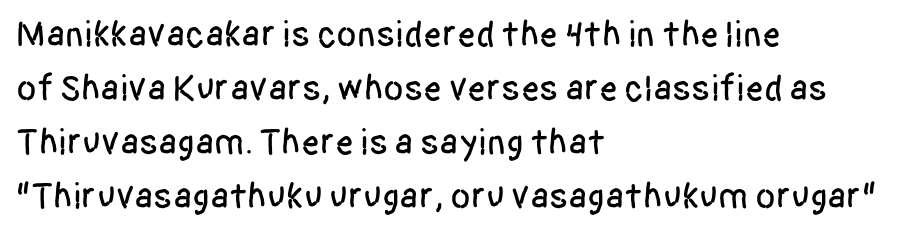
The image shows 37 px condensed sans-serif type, upright; set left-aligned, normal line spacing (1.46x), normal letter spacing, not underlined; low stroke contrast and a large x-height.
